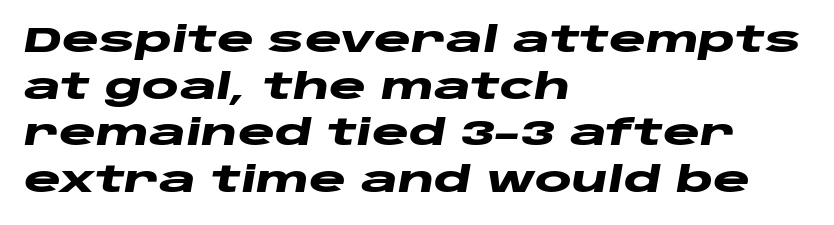
Q: Is the text bold? A: Yes.
Q: Is the text italic (slanted)? A: Yes, it leans right by about 10 degrees.
Q: Is the text underlined? A: No.
Q: How is the paragraph aligned? A: Left-aligned.
Q: Is the spacing between letters normal or unusually wide? A: Normal.
Q: Is the spacing between lines tight, normal or loose? A: Normal.
Q: Width (condensed, normal, or wide)? A: Wide.
Q: Stroke contrast? A: Low.
Q: x-height? A: Large.
Q: Monospaced? A: No.
